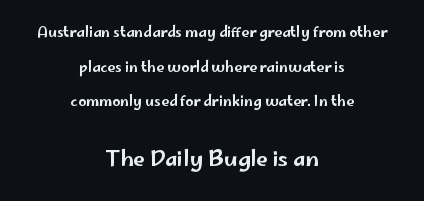
Q: Is the text italic (slanted)? A: No, it is upright.
Q: Is the text underlined? A: No.
Q: How is the paragraph aligned? A: Centered.
Q: Is the spacing between letters normal or unusually wide? A: Normal.
Q: Is the spacing between lines tight, normal or loose? A: Loose.
Q: Which block of text is set in a larger size, the first (top) or the second (bottom)? A: The second (bottom) one.
